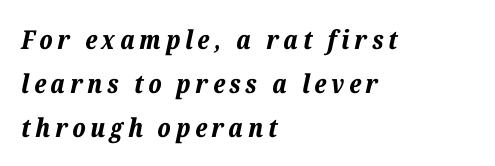
Q: Is the text bold? A: Yes.
Q: Is the text italic (slanted)? A: Yes, it leans right by about 12 degrees.
Q: Is the text underlined? A: No.
Q: How is the paragraph aligned? A: Left-aligned.
Q: Is the spacing between lines tight, normal or loose? A: Normal.
